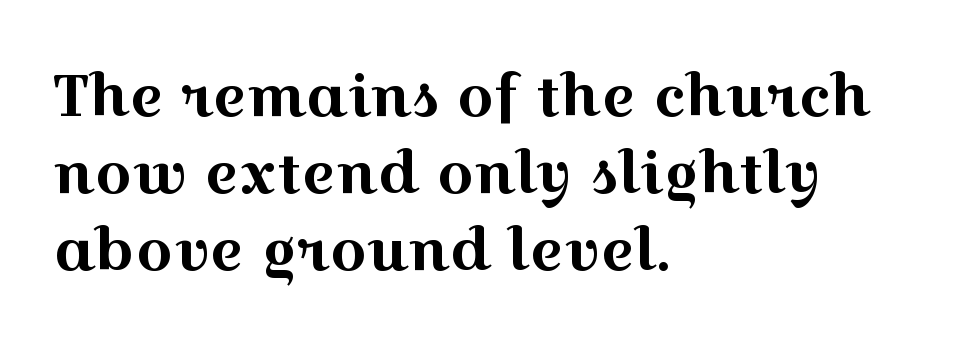
The image shows 58 px wide serif type, upright; set left-aligned, normal line spacing (1.33x), normal letter spacing, not underlined; a medium x-height.
